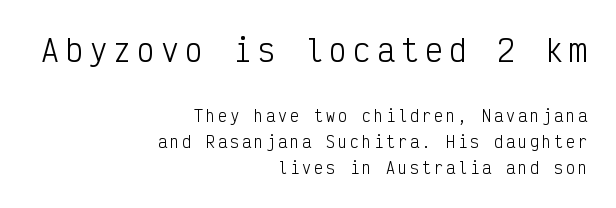
The image shows 30 px light, condensed sans-serif type, upright, monospaced; set right-aligned, line spacing 1.74x, unusually wide letter spacing (+0.2 em), not underlined; the first (top) block is 2.0x larger; low stroke contrast and a medium x-height.
